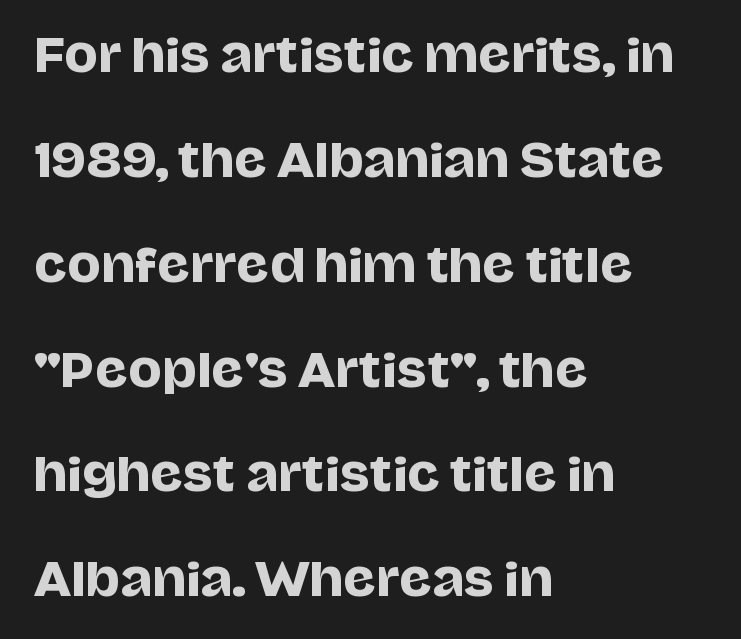
The type sits square on the baseline with zero lean. Successive baselines arrive slowly, with a big drop between each. Underline: absent. The tracking reads as untouched default to a designer's eye.
